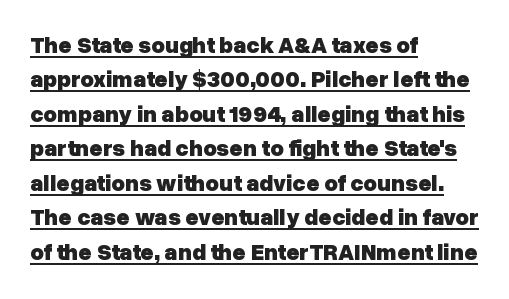
The image shows 23 px bold type, upright; set left-aligned, normal line spacing (1.5x), normal letter spacing, underlined.
